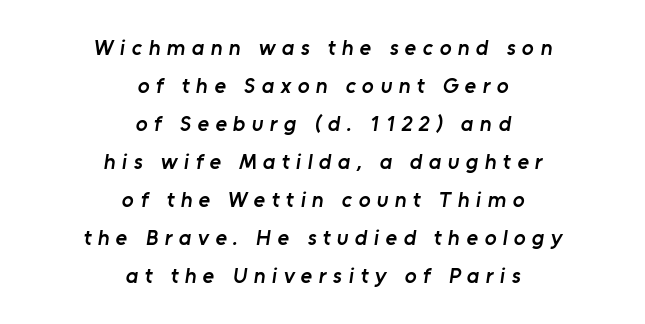
The image shows 22 px text type; set centered, line spacing 1.73x, unusually wide letter spacing (+0.29 em), not underlined.
